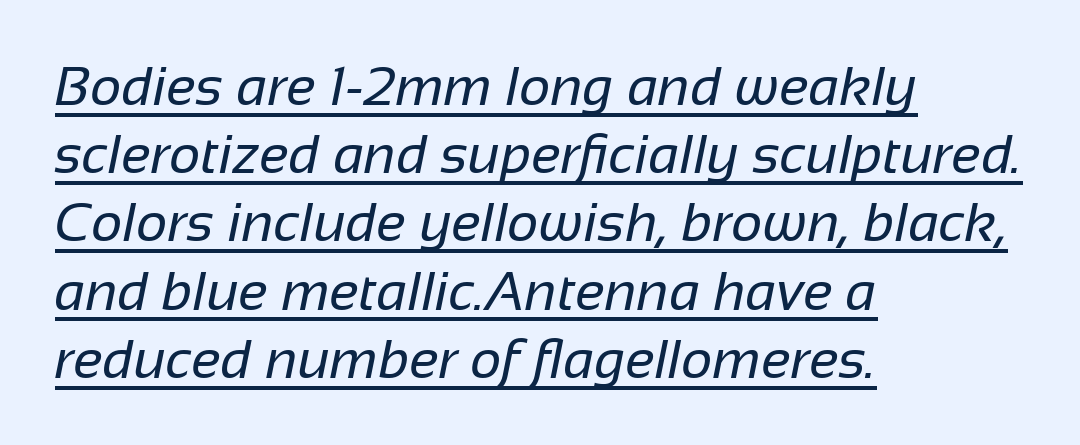
{"serif": "no", "bold": "no", "weight": "regular", "width": "normal", "stroke_contrast": "low", "x_height": "medium", "monospaced": "no", "underline": "yes", "align": "left", "line_spacing_ratio": 1.24, "letter_spacing": "normal", "letter_spacing_em": 0.0, "glyph_px": 55}
